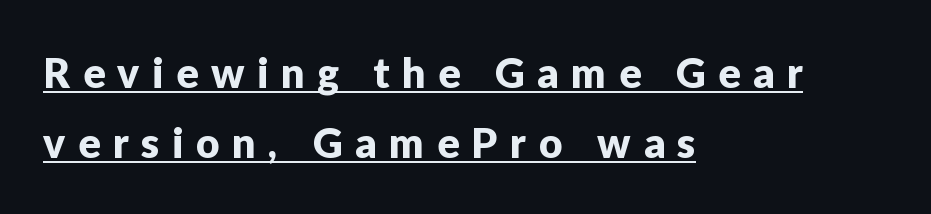
The image shows 41 px sans-serif type, upright; set left-aligned, line spacing 1.71x, unusually wide letter spacing (+0.31 em), underlined; low stroke contrast and a medium x-height.
